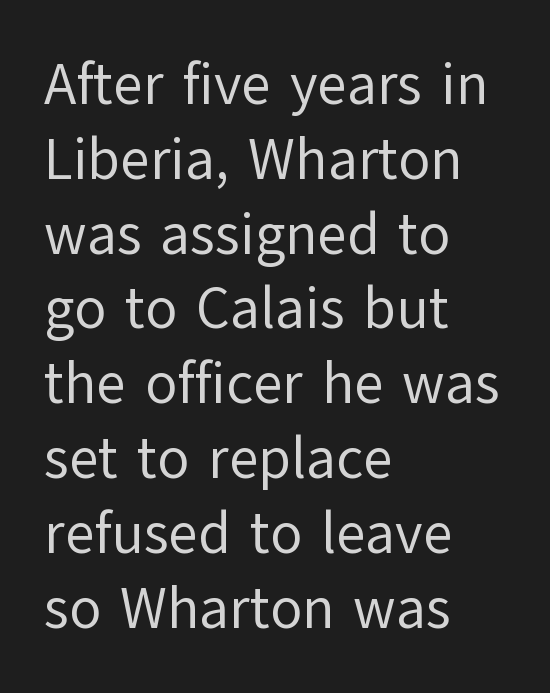
{"serif": "no", "italic": "no", "bold": "no", "weight": "regular", "width": "normal", "stroke_contrast": "low", "x_height": "medium", "monospaced": "no", "underline": "no", "align": "left", "line_spacing": "normal", "line_spacing_ratio": 1.29, "letter_spacing": "normal", "letter_spacing_em": 0.0, "glyph_px": 58}
